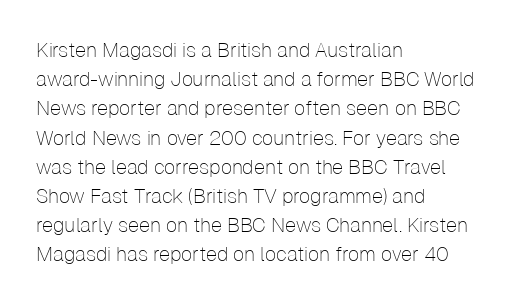
The image shows 20 px text type, upright; set left-aligned, normal line spacing (1.46x), normal letter spacing, not underlined.
